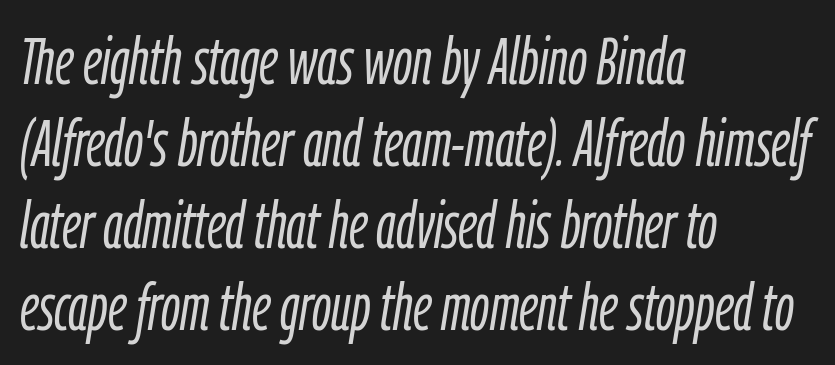
The image shows 66 px light, condensed type, italic (leaning right); set left-aligned, line spacing 1.24x, normal letter spacing, not underlined; low stroke contrast and a medium x-height.
